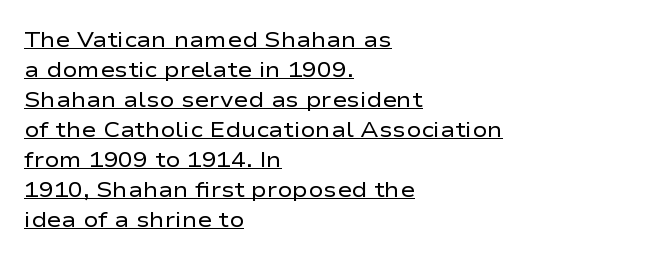
{"italic": "no", "bold": "no", "underline": "yes", "align": "left", "line_spacing": "normal", "line_spacing_ratio": 1.36, "letter_spacing": "normal", "letter_spacing_em": 0.0, "glyph_px": 22}
